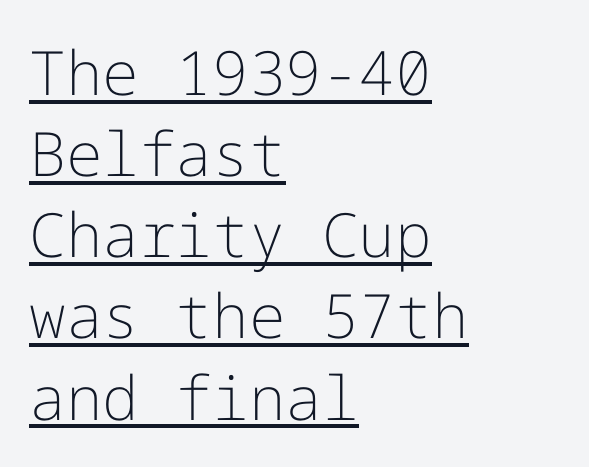
{"serif": "no", "italic": "no", "bold": "no", "weight": "light", "width": "normal", "stroke_contrast": "low", "x_height": "medium", "underline": "yes", "align": "left", "line_spacing": "normal", "line_spacing_ratio": 1.33, "letter_spacing": "normal", "letter_spacing_em": 0.0, "glyph_px": 61}
